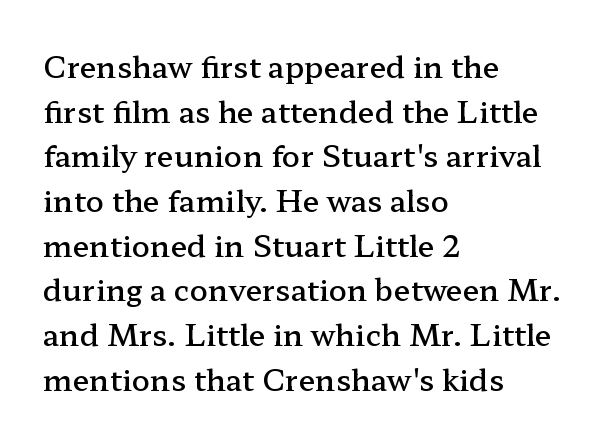
{"serif": "yes", "italic": "no", "bold": "semi", "weight": "semibold", "width": "wide", "stroke_contrast": "low", "x_height": "medium", "monospaced": "no", "underline": "no", "align": "left", "line_spacing": "normal", "line_spacing_ratio": 1.49, "letter_spacing": "normal", "letter_spacing_em": 0.0, "glyph_px": 30}
